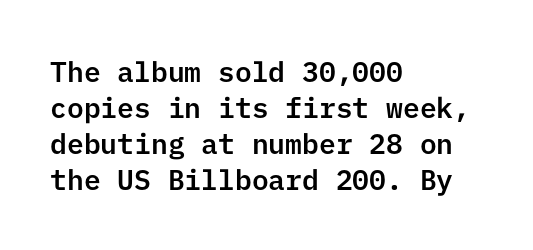
{"serif": "no", "italic": "no", "width": "normal", "stroke_contrast": "low", "x_height": "medium", "underline": "no", "align": "left", "line_spacing": "normal", "line_spacing_ratio": 1.28, "letter_spacing": "normal", "letter_spacing_em": 0.0, "glyph_px": 28}
